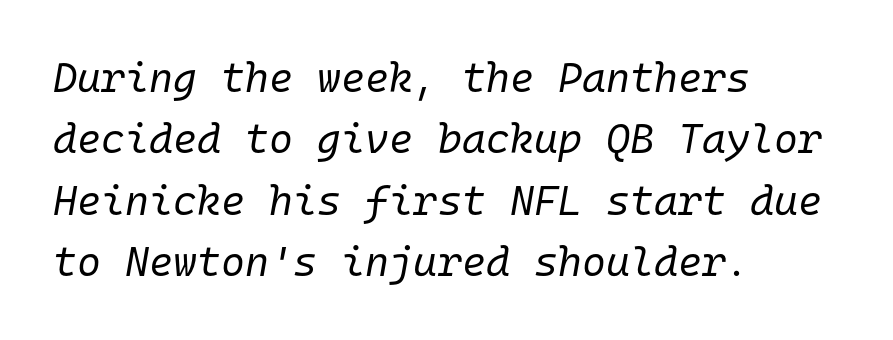
Q: Is the text bold? A: No.
Q: Is the text italic (slanted)? A: Yes, it leans right by about 10 degrees.
Q: Is the text underlined? A: No.
Q: How is the paragraph aligned? A: Left-aligned.
Q: Is the spacing between letters normal or unusually wide? A: Normal.
Q: Is the spacing between lines tight, normal or loose? A: Normal.
Q: Width (condensed, normal, or wide)? A: Normal.
Q: Stroke contrast? A: Low.
Q: x-height? A: Medium.
Q: Monospaced? A: Yes.
